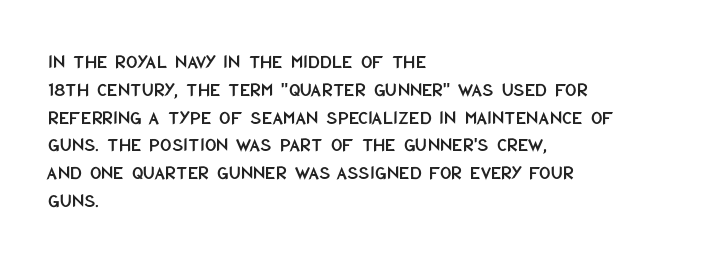
Ordinary non-slanted type is in use. If you drew a ruler down the left edge, every line would touch it. Underlining? Definitely not there. Rows of type keep a routine distance in the vertical direction. Observe the ordinary spacing: letters are neighbours, not strangers.
